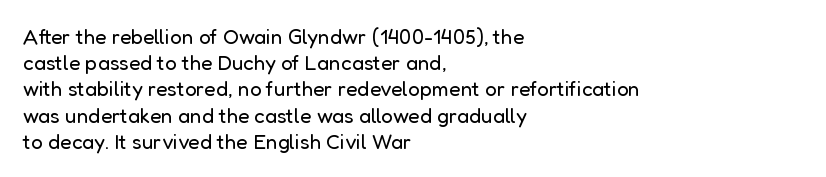
Q: Is the text bold? A: No.
Q: Is the text italic (slanted)? A: No, it is upright.
Q: Is the text underlined? A: No.
Q: How is the paragraph aligned? A: Left-aligned.
Q: Is the spacing between letters normal or unusually wide? A: Normal.
Q: Is the spacing between lines tight, normal or loose? A: Normal.
